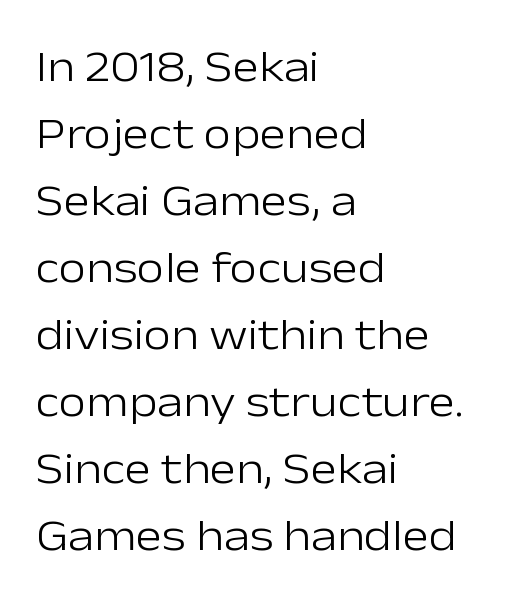
Counters stay open thanks to moderate or lighter strokes. The lines are quadded left. Each letter keeps its own natural width here, so spacing adapts to shape. No extra tracking has been applied to these lines. Has an underline been added? It has not.
